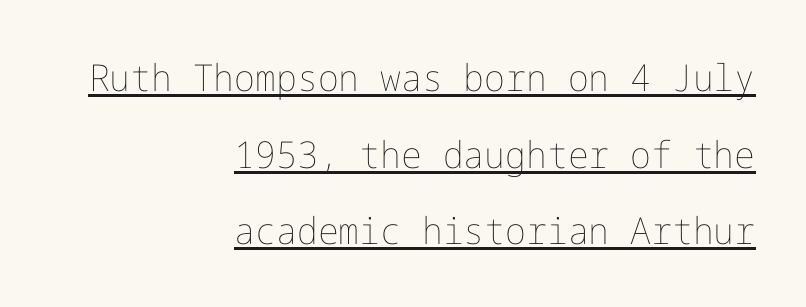
{"italic": "no", "bold": "no", "weight": "thin", "width": "normal", "stroke_contrast": "low", "x_height": "medium", "underline": "yes", "align": "right", "line_spacing": "loose", "line_spacing_ratio": 2.07, "letter_spacing": "normal", "letter_spacing_em": 0.0, "glyph_px": 37}
